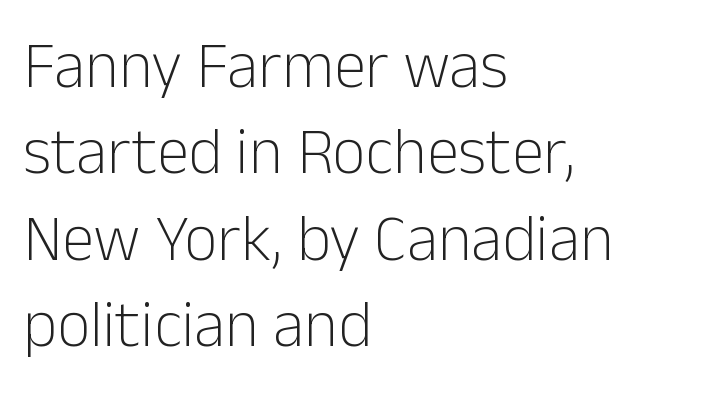
{"serif": "no", "italic": "no", "bold": "no", "weight": "light", "width": "normal", "stroke_contrast": "low", "x_height": "medium", "monospaced": "no", "underline": "no", "align": "left", "line_spacing": "normal", "line_spacing_ratio": 1.33, "letter_spacing": "normal", "letter_spacing_em": 0.0, "glyph_px": 65}
